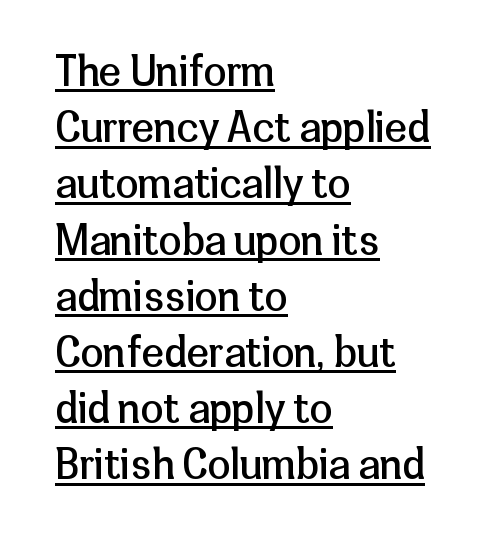
{"serif": "no", "italic": "no", "bold": "no", "weight": "regular", "width": "normal", "stroke_contrast": "low", "x_height": "medium", "monospaced": "no", "underline": "yes", "align": "left", "line_spacing": "normal", "line_spacing_ratio": 1.37, "letter_spacing": "normal", "letter_spacing_em": 0.0, "glyph_px": 41}
